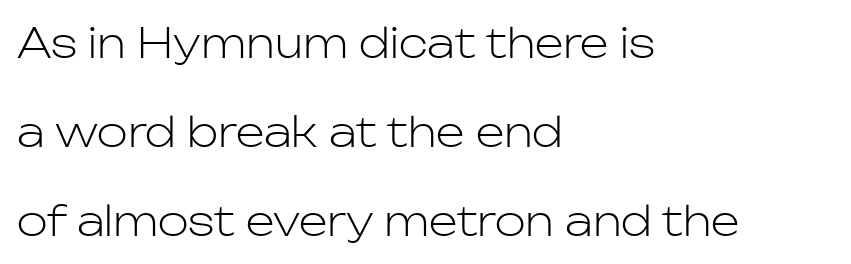
{"serif": "no", "italic": "no", "bold": "no", "weight": "light", "width": "normal", "stroke_contrast": "low", "x_height": "medium", "monospaced": "no", "underline": "no", "align": "left", "line_spacing": "loose", "line_spacing_ratio": 2.17, "letter_spacing": "normal", "letter_spacing_em": 0.0, "glyph_px": 41}
